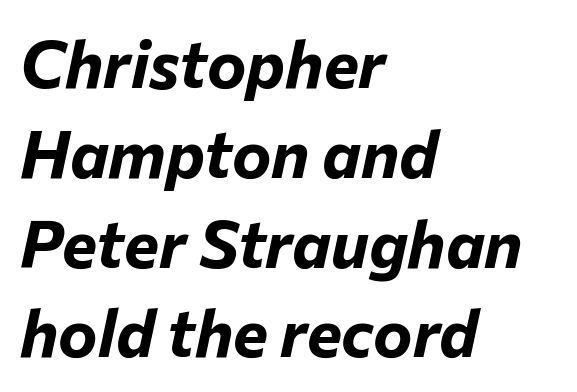
{"italic": "yes", "lean": "right", "slant_degrees": 12, "bold": "yes", "weight": "bold", "width": "normal", "stroke_contrast": "low", "x_height": "medium", "monospaced": "no", "underline": "no", "align": "left", "line_spacing": "normal", "line_spacing_ratio": 1.36, "letter_spacing": "normal", "letter_spacing_em": 0.0, "glyph_px": 66}
